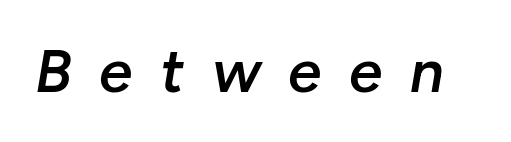
This rendering widens character spacing well past its baseline value. Compared with ordinary roman type, these characters are visibly tilted. Caption: semibold face, moderately heavy strokes. Think of a printed novel: that variable character pitch is what you see here. Plain, unruled lines of type.
